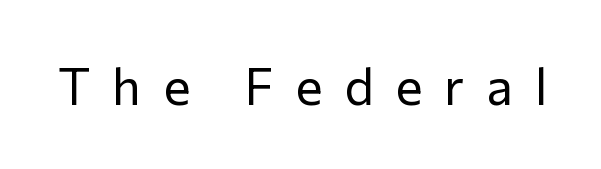
The tracking reads as deliberately expanded to a designer's eye. Character widths vary here, with narrow letters taking less room than wide ones. Classification — sans serif. This reads as an unemphasized weight, regular at the heaviest. The words here are not underlined. Is there any slant? The stems are plumb.
